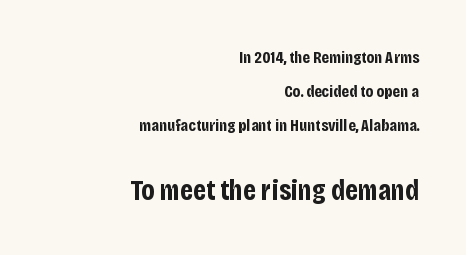
Only glyphs here, with clear space below each row. The designer went with a sans here, leaving each stem footless. Typographic density is high because the face is bold. Is this a fixed-width face? No — the glyphs have proportional, varying widths.
